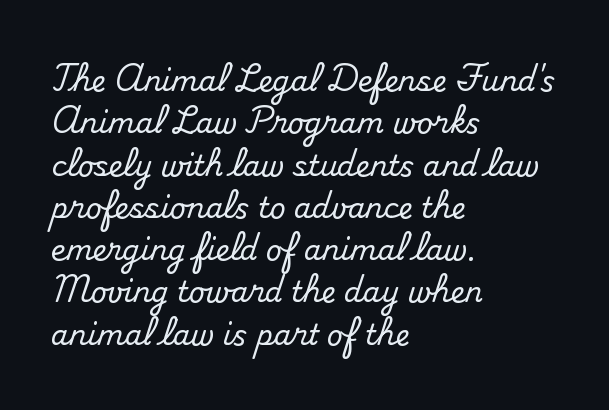
Q: Is the text italic (slanted)? A: Yes.
Q: Is the typeface a serif or a sans-serif typeface? A: Serif.
Q: Is the text underlined? A: No.
Q: How is the paragraph aligned? A: Left-aligned.
Q: Is the spacing between letters normal or unusually wide? A: Normal.
Q: Is the spacing between lines tight, normal or loose? A: Normal.
Q: Width (condensed, normal, or wide)? A: Normal.
Q: Stroke contrast? A: Medium.
Q: x-height? A: Small.
Q: Monospaced? A: No.
